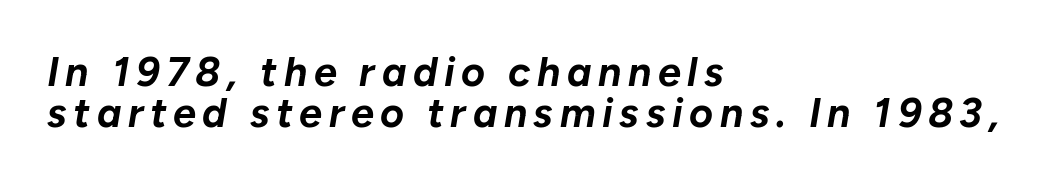
{"italic": "yes", "lean": "right", "slant_degrees": 10, "bold": "yes", "weight": "bold", "width": "normal", "stroke_contrast": "low", "x_height": "medium", "monospaced": "no", "underline": "no", "align": "left", "line_spacing": "tight", "line_spacing_ratio": 1.01, "glyph_px": 41}
